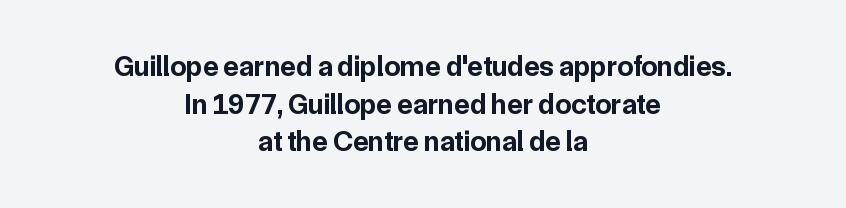
In terms of letterform style, serifs are entirely absent. The rendering keeps characters at their native spacing. The area under the type is left untouched. The rows are spaced the way most documents space them. A student would call this center alignment; a typographer would say set centered. Posture: straight, roman, zero tilt.
